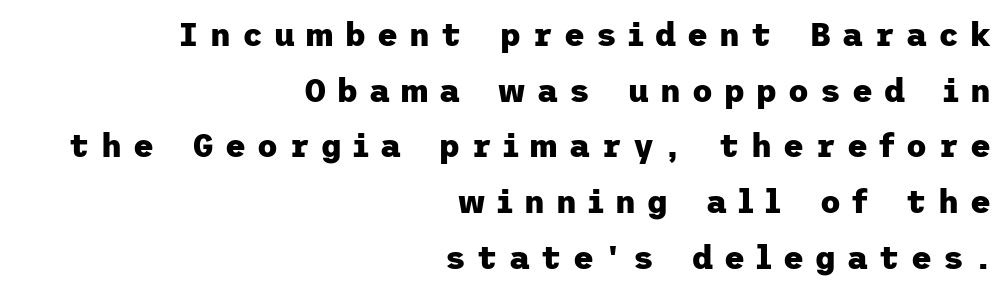
A sans-serif font was chosen for this passage. Compared with typical body copy, the letter spacing here is much looser. Just letters on the line, the space beneath them empty. The font is running at its bold setting. Is the block centered? No — it sits flush against the right margin. If you drew a line through each stem, it would be perfectly vertical.
